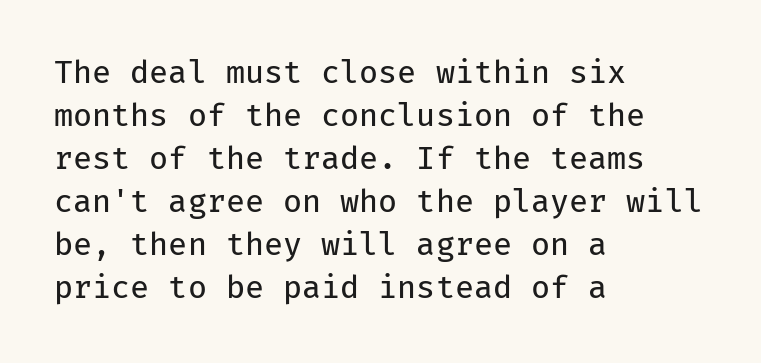
The image shows 31 px regular-weight sans-serif type, upright, monospaced; set left-aligned, normal line spacing (1.39x), normal letter spacing, not underlined; low stroke contrast and a medium x-height.
